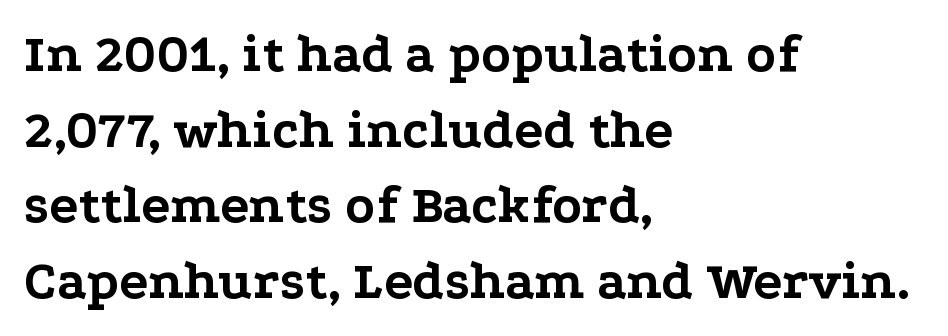
{"serif": "yes", "italic": "no", "bold": "yes", "weight": "bold", "width": "wide", "stroke_contrast": "low", "x_height": "medium", "monospaced": "no", "underline": "no", "align": "left", "line_spacing": "normal", "line_spacing_ratio": 1.4, "letter_spacing": "normal", "letter_spacing_em": 0.0, "glyph_px": 54}
